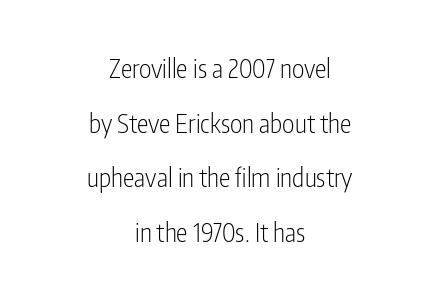
Any mark beneath the type? The region is blank. The cut favours lightness, reaching ordinary text weight at its darkest. If you folded the block vertically in half, each line would mirror itself in length. Each word holds together tightly as a unit, with standard inter-letter gaps.
